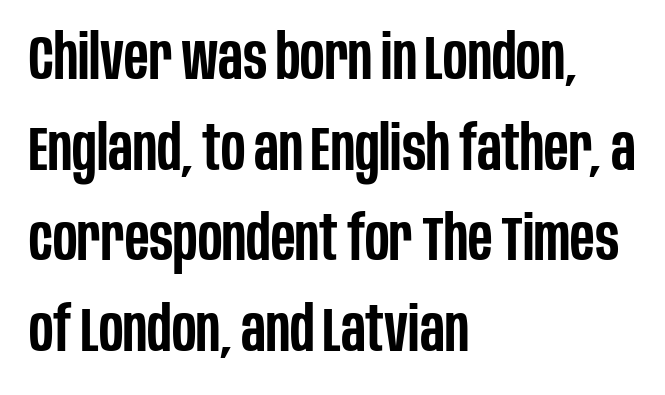
Observe the ordinary spacing: letters are neighbours, not strangers. In terms of leading, this rendering sits right in the middle. Is this a fixed-width face? No — the glyphs have proportional, varying widths. Just letters on the line, the space beneath them empty.
